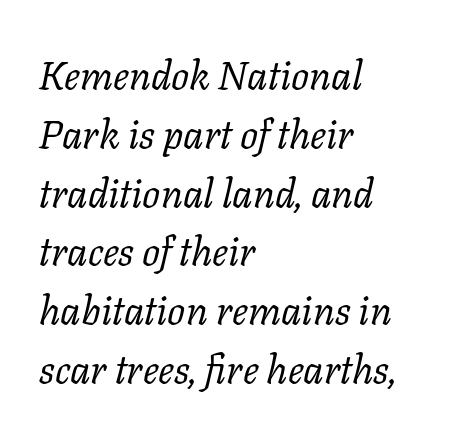
The image shows 40 px regular-weight serif type, italic (leaning right); set left-aligned, normal line spacing (1.47x), normal letter spacing, not underlined; low stroke contrast and a medium x-height.
